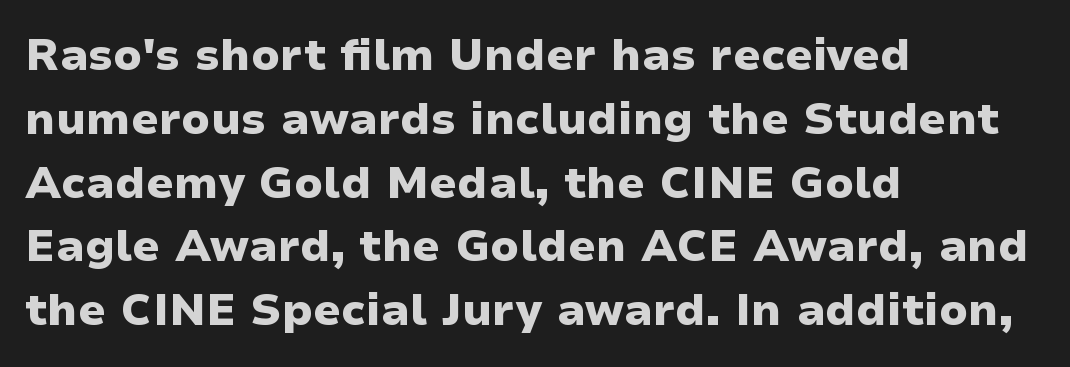
The image shows 44 px heavy, wide sans-serif type, upright; set left-aligned, normal line spacing (1.45x), normal letter spacing, not underlined; low stroke contrast and a medium x-height.
